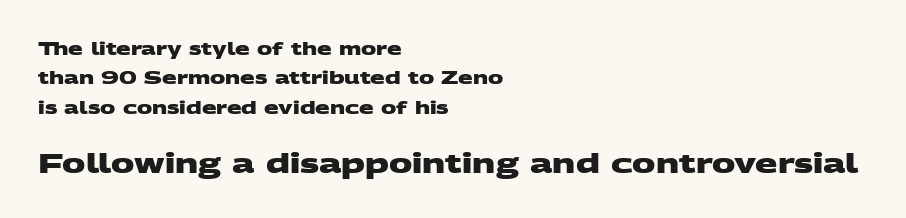
{"bold": "yes", "underline": "no", "align": "left", "line_spacing_ratio": 1.73, "letter_spacing": "normal", "letter_spacing_em": 0.0, "larger_block": "second", "size_ratio": 1.53, "glyph_px": 26}
